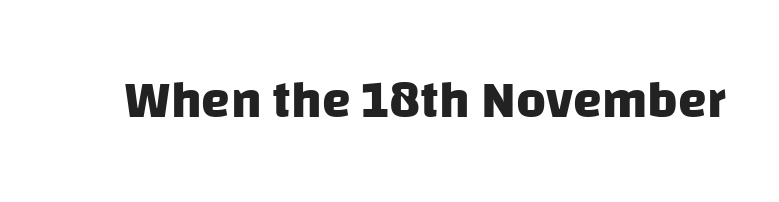
Q: Is the text bold? A: Yes.
Q: Is the typeface a serif or a sans-serif typeface? A: Sans-serif.
Q: Is the text underlined? A: No.
Q: Is the spacing between letters normal or unusually wide? A: Normal.
Q: Width (condensed, normal, or wide)? A: Normal.
Q: Stroke contrast? A: Low.
Q: x-height? A: Large.
Q: Monospaced? A: No.
